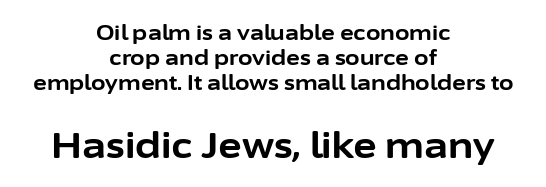
The image shows 36 px bold sans-serif type, upright; set centered, line spacing 1.2x, normal letter spacing, not underlined; the second (bottom) block is 1.71x larger; low stroke contrast and a medium x-height.
